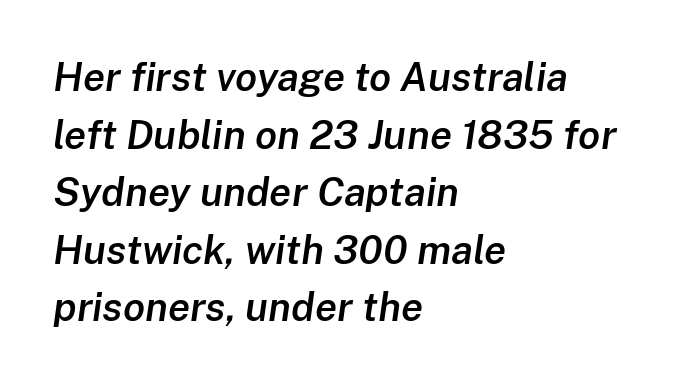
{"italic": "yes", "lean": "right", "slant_degrees": 8, "bold": "semi", "weight": "semibold", "width": "normal", "stroke_contrast": "low", "x_height": "medium", "monospaced": "no", "underline": "no", "align": "left", "line_spacing": "normal", "line_spacing_ratio": 1.44, "letter_spacing": "normal", "letter_spacing_em": 0.0, "glyph_px": 40}
